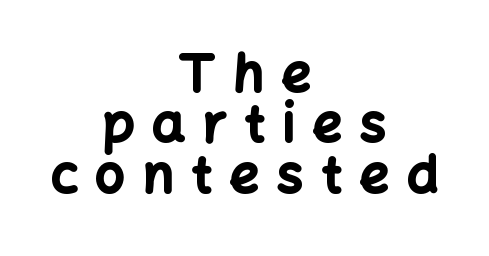
The image shows 52 px bold sans-serif type, upright; set centered, tight line spacing (0.97x), unusually wide letter spacing (+0.34 em), not underlined; low stroke contrast and a medium x-height.
